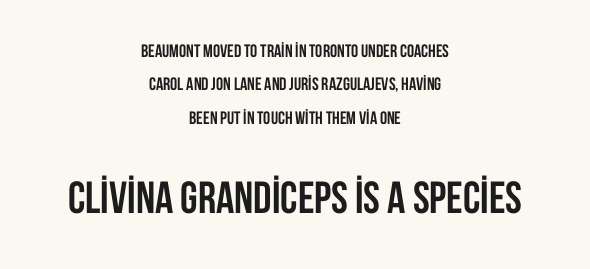
The image shows 45 px semibold, condensed sans-serif type, upright; set centered, line spacing 1.86x, normal letter spacing, not underlined; the second (bottom) block is 2.5x larger; low stroke contrast and a large x-height.
